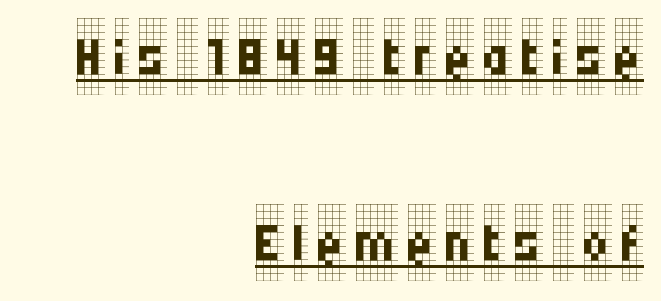
The image shows 77 px regular-weight, condensed serif type, upright; set right-aligned, loose line spacing (2.42x), underlined; low stroke contrast and a large x-height.
